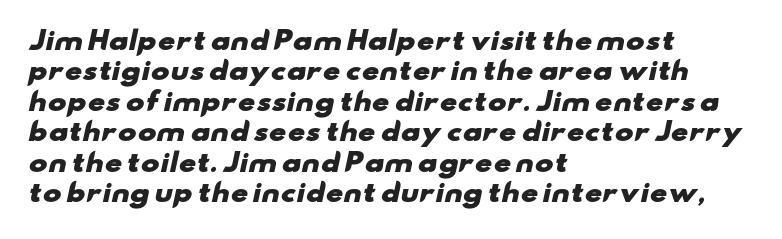
Summary of weight: heavy, a full bold. Lines of text with bare space underneath. Notice how the passage keeps a crisp vertical edge on the left only. The passage shown has conventional tracking throughout.
